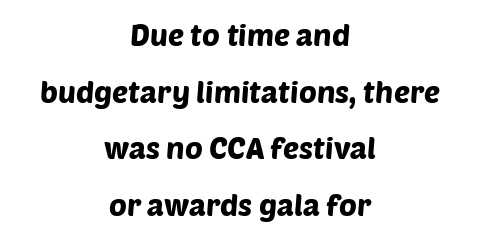
Q: Is the typeface a serif or a sans-serif typeface? A: Sans-serif.
Q: Is the text underlined? A: No.
Q: How is the paragraph aligned? A: Centered.
Q: Is the spacing between letters normal or unusually wide? A: Normal.
Q: Width (condensed, normal, or wide)? A: Normal.
Q: Stroke contrast? A: Low.
Q: x-height? A: Large.
Q: Monospaced? A: No.
